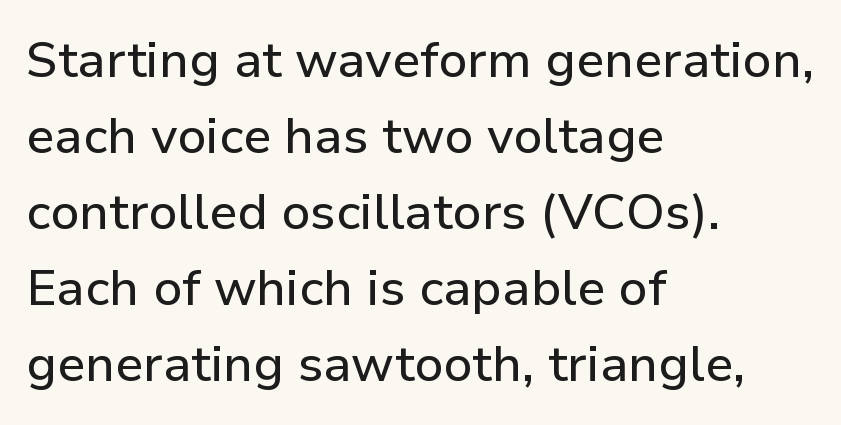
The image shows 50 px sans-serif type, upright; set left-aligned, normal line spacing (1.52x), normal letter spacing, not underlined; low stroke contrast and a medium x-height.
